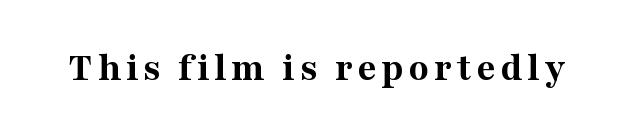
{"serif": "yes", "italic": "no", "bold": "yes", "weight": "bold", "width": "normal", "stroke_contrast": "medium", "x_height": "medium", "monospaced": "no", "underline": "no", "glyph_px": 41}
